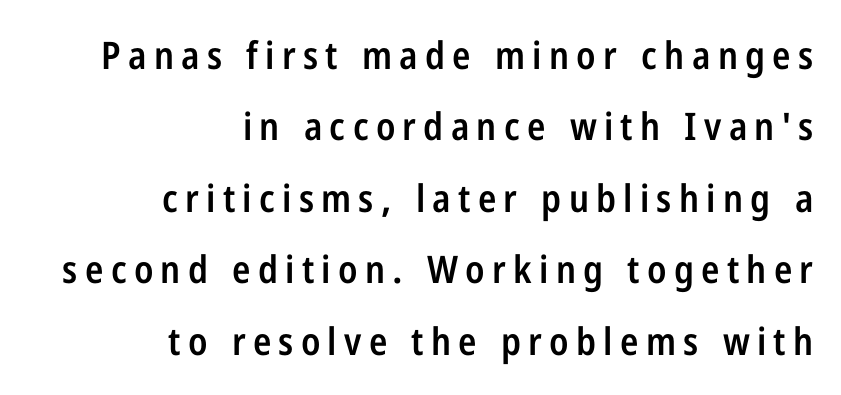
The image shows 38 px semibold, condensed sans-serif type, upright; set right-aligned, line spacing 1.88x, not underlined; low stroke contrast and a medium x-height.
